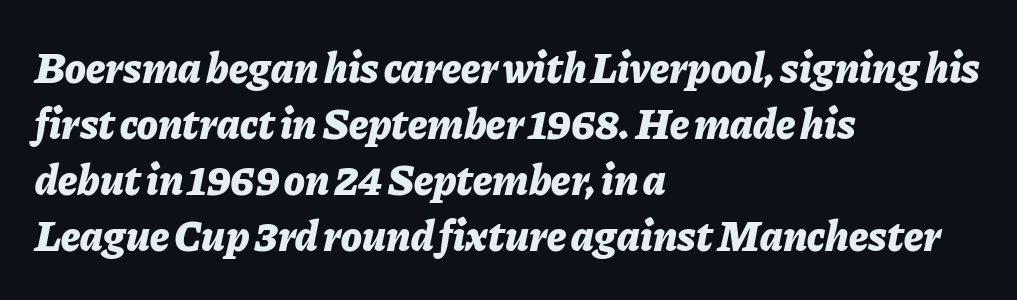
Characters are canted at an angle relative to the baseline's perpendicular. Descenders are the only things crossing below the line. A typesetter would call this proportional, since set widths differ per character. Short and long lines alike share a common starting point at left. If you measured baseline to baseline, you'd find a middling distance.
